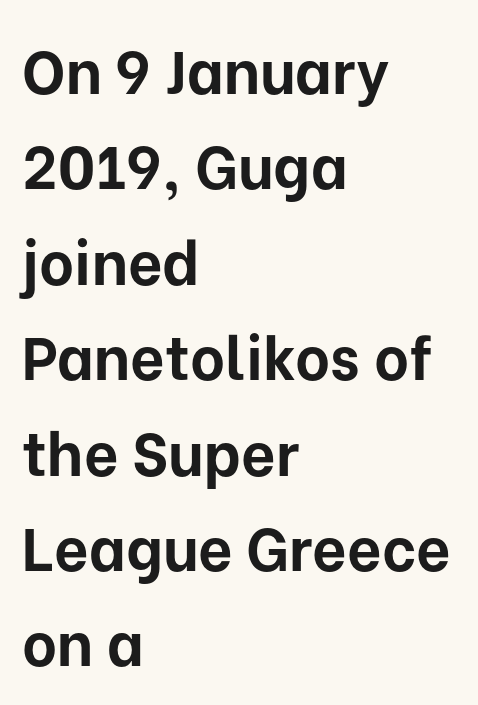
The image shows 60 px bold sans-serif type, upright; set left-aligned, normal line spacing (1.59x), normal letter spacing, not underlined; low stroke contrast and a medium x-height.
